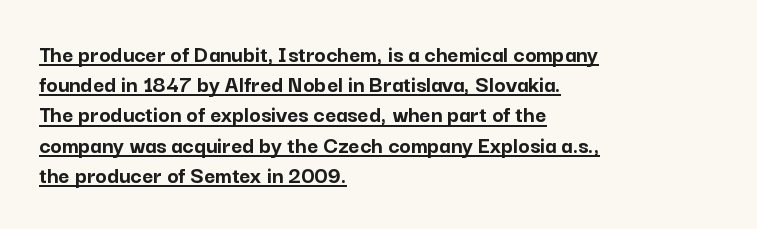
Teacher's note: observe the even left margin — that is flush-left alignment. The rendering uses the underline text-decoration. Set as a true bold cut, around the 700 mark. Observe the ordinary spacing: letters are neighbours, not strangers. Do the letters lean? They stand straight.
